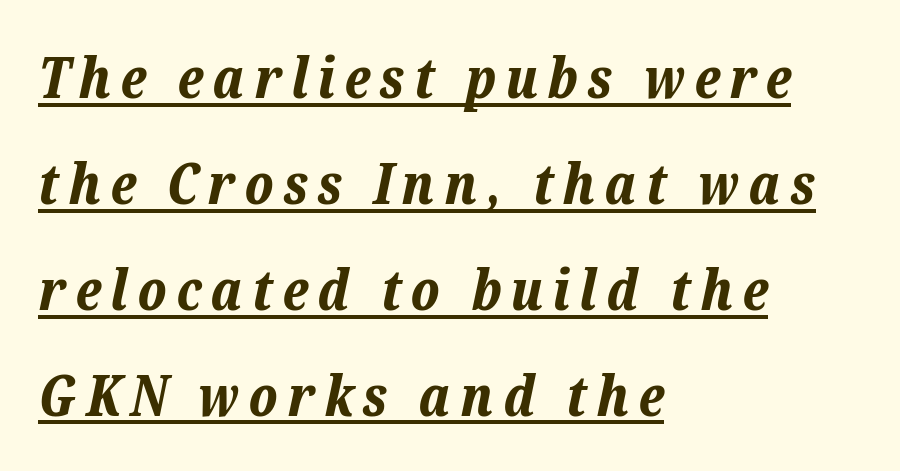
A student would call this left alignment; a typographer would say flush left, rag right. This is heavy type, rendered in bold. Looks like someone drew a line under every word here. The letters advance in unequal steps, a hallmark of proportional type. The lettering tilts uniformly, giving the passage an italic look.
